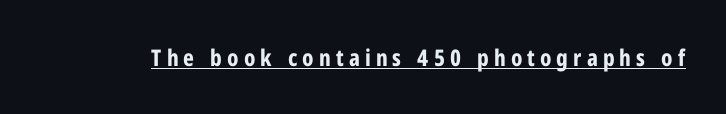
The image shows 23 px bold type, upright; set unusually wide letter spacing (+0.22 em), underlined.
